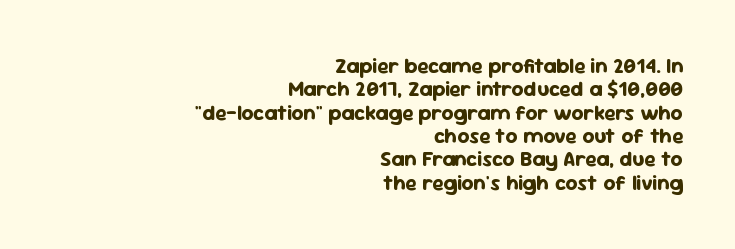
Vertically, the passage feels compressed, each row crowding the next. Letter spacing: default. Visually the block forms a straight wall on the right and a jagged coastline on the left. How heavy is the stroke? Heavy — this is a bold. These lines were composed using upright roman letters.
